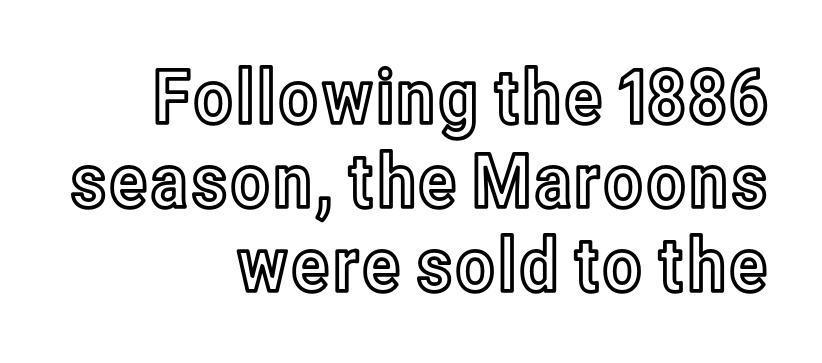
Q: Is the text italic (slanted)? A: No, it is upright.
Q: Is the text underlined? A: No.
Q: How is the paragraph aligned? A: Right-aligned.
Q: Is the spacing between letters normal or unusually wide? A: Normal.
Q: Is the spacing between lines tight, normal or loose? A: Tight.
Q: Width (condensed, normal, or wide)? A: Condensed.
Q: x-height? A: Medium.
Q: Monospaced? A: No.
